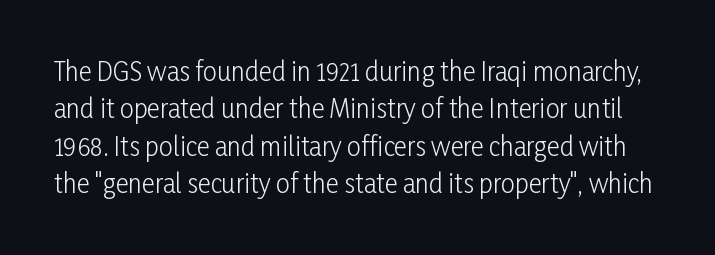
Q: Is the text bold? A: No.
Q: Is the text italic (slanted)? A: No, it is upright.
Q: Is the text underlined? A: No.
Q: Is the spacing between letters normal or unusually wide? A: Normal.
Q: Is the spacing between lines tight, normal or loose? A: Normal.
